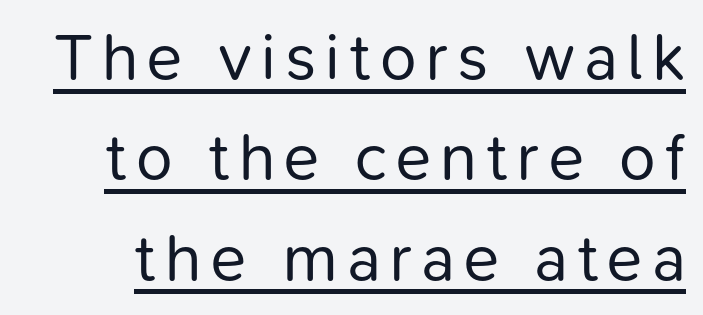
Stems and bowls with no extra thickness — not bold. Like a heading marked for emphasis, these lines bear an underscore. Nope, no serifs anywhere on these letters. These lines were composed using upright roman letters. How would I describe the line gaps? Plain and ordinary. The face used here is proportionally spaced, like ordinary book or web type.
